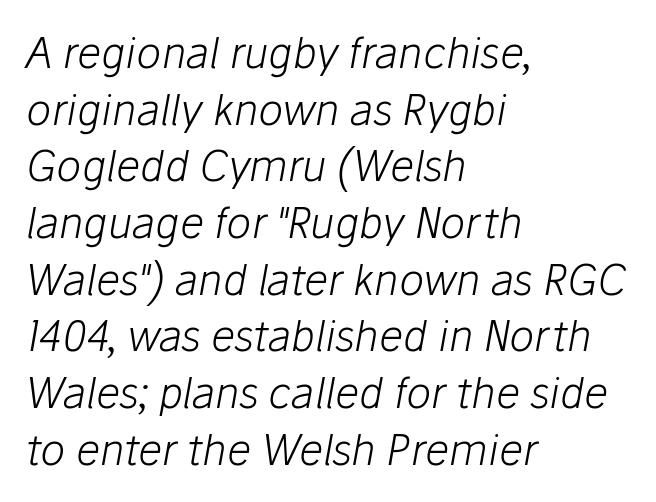
Q: Is the text bold? A: No.
Q: Is the text italic (slanted)? A: Yes, it leans right by about 10 degrees.
Q: Is the text underlined? A: No.
Q: How is the paragraph aligned? A: Left-aligned.
Q: Is the spacing between letters normal or unusually wide? A: Normal.
Q: Is the spacing between lines tight, normal or loose? A: Normal.
Q: Width (condensed, normal, or wide)? A: Normal.
Q: Stroke contrast? A: Low.
Q: x-height? A: Medium.
Q: Monospaced? A: No.
